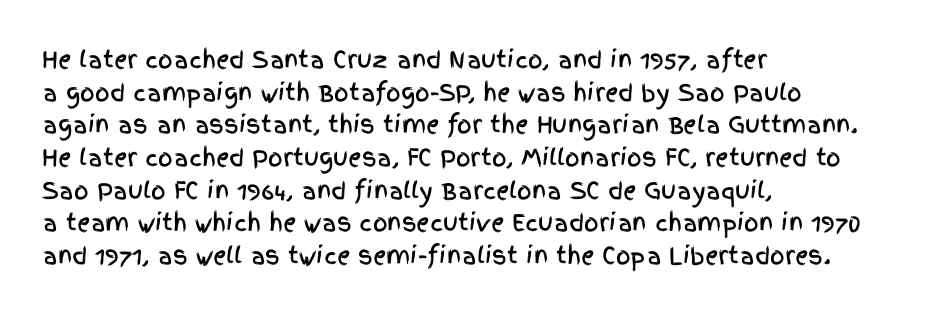
{"italic": "no", "underline": "no", "align": "left", "line_spacing": "normal", "line_spacing_ratio": 1.42, "letter_spacing": "normal", "letter_spacing_em": 0.0, "glyph_px": 23}
